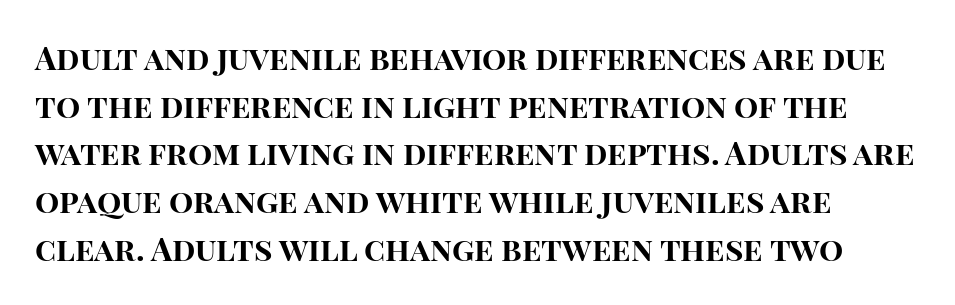
{"serif": "no", "italic": "no", "bold": "yes", "weight": "bold", "width": "normal", "stroke_contrast": "high", "x_height": "large", "monospaced": "no", "underline": "no", "align": "left", "line_spacing": "normal", "line_spacing_ratio": 1.49, "letter_spacing": "normal", "letter_spacing_em": 0.0, "glyph_px": 32}
